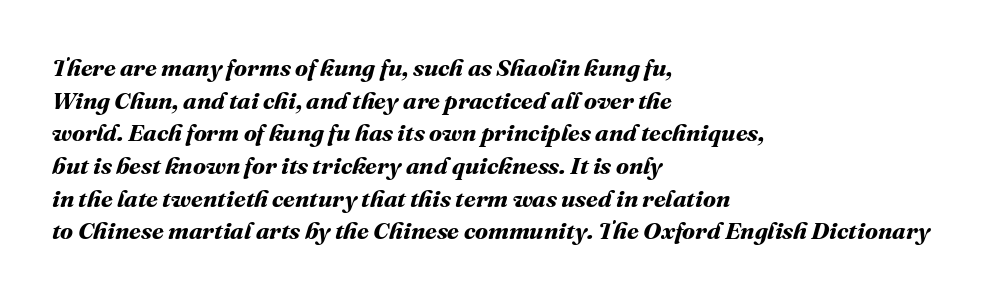
The rag falls on the right side of this text block. The space directly below the letters is spotless. The type is set solid horizontally, with unmodified tracking. Heft: maximum for text — a bold. One glance says typical: line gaps are just what's usual.
